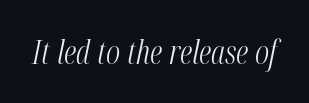
Q: Is the text bold? A: No.
Q: Is the text italic (slanted)? A: Yes, it leans right by about 12 degrees.
Q: Is the text underlined? A: No.
Q: Is the spacing between letters normal or unusually wide? A: Normal.
Q: Width (condensed, normal, or wide)? A: Condensed.
Q: Stroke contrast? A: Medium.
Q: x-height? A: Medium.
Q: Monospaced? A: No.
